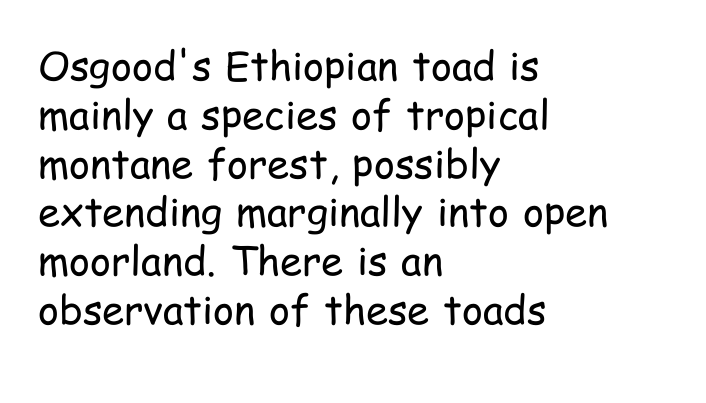
{"serif": "no", "italic": "no", "bold": "no", "weight": "regular", "width": "condensed", "stroke_contrast": "low", "x_height": "medium", "monospaced": "no", "underline": "no", "align": "left", "line_spacing_ratio": 1.22, "letter_spacing": "normal", "letter_spacing_em": 0.0, "glyph_px": 40}
